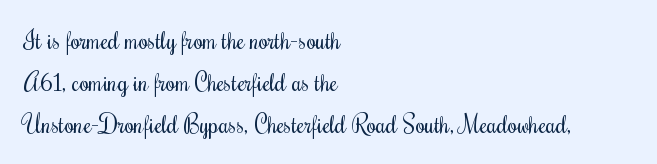
{"bold": "no", "underline": "no", "align": "left", "line_spacing_ratio": 1.74, "letter_spacing": "normal", "letter_spacing_em": 0.0, "glyph_px": 24}
